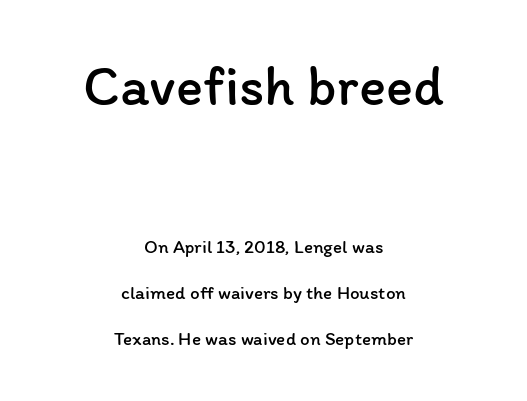
If you measured baseline to baseline, you'd find a long distance. The letters advance in unequal steps, a hallmark of proportional type. Italic: no, the glyphs are upright roman. Plain, unruled lines of type.
